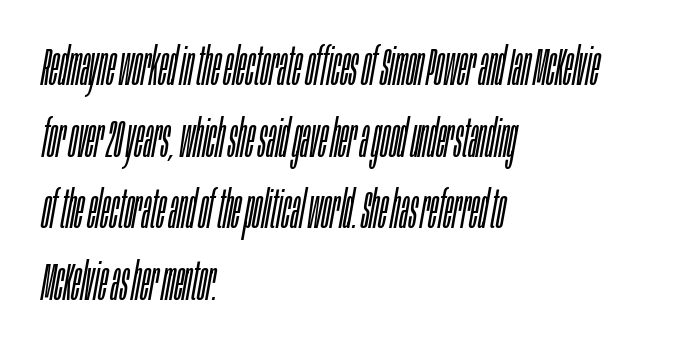
Q: Is the text bold? A: No.
Q: Is the text italic (slanted)? A: Yes, it leans right by about 10 degrees.
Q: Is the text underlined? A: No.
Q: How is the paragraph aligned? A: Left-aligned.
Q: Is the spacing between letters normal or unusually wide? A: Normal.
Q: Is the spacing between lines tight, normal or loose? A: Normal.
Q: Width (condensed, normal, or wide)? A: Condensed.
Q: Stroke contrast? A: Low.
Q: x-height? A: Large.
Q: Monospaced? A: No.
